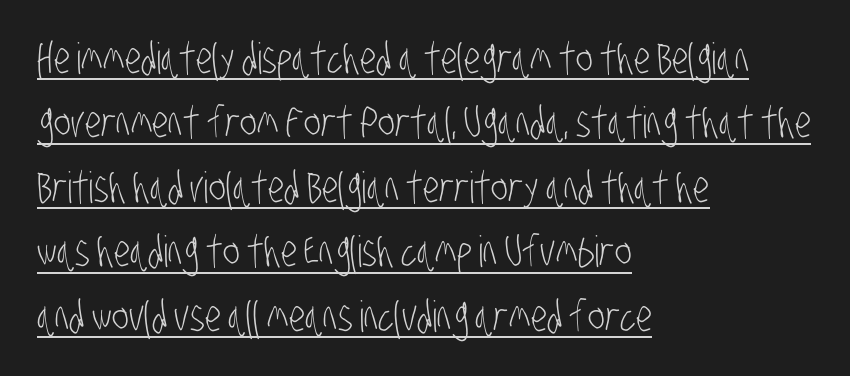
In CSS terms this would be text-align: left. Glance below the letters and you will spot a drawn line. The passage shown is typeset with a sans-serif family. Each letter keeps its own natural width here, so spacing adapts to shape. Is the type heavy? It reads as light-to-regular instead.
